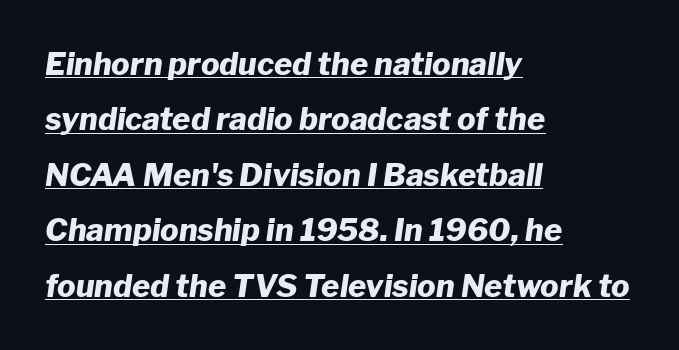
Q: Is the text bold? A: Yes.
Q: Is the text italic (slanted)? A: Yes, it leans right by about 8 degrees.
Q: Is the text underlined? A: Yes.
Q: How is the paragraph aligned? A: Left-aligned.
Q: Is the spacing between letters normal or unusually wide? A: Normal.
Q: Width (condensed, normal, or wide)? A: Normal.
Q: Stroke contrast? A: Low.
Q: x-height? A: Medium.
Q: Monospaced? A: No.
